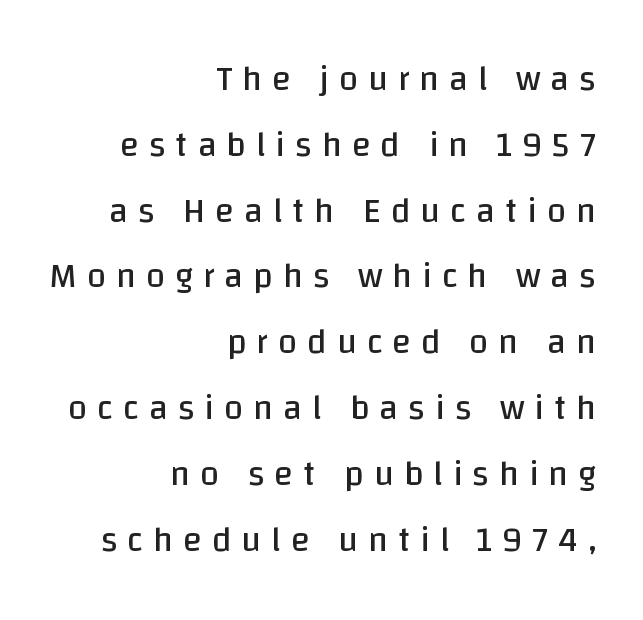
Q: Is the text bold? A: No.
Q: Is the text italic (slanted)? A: No, it is upright.
Q: Is the typeface a serif or a sans-serif typeface? A: Sans-serif.
Q: Is the text underlined? A: No.
Q: How is the paragraph aligned? A: Right-aligned.
Q: Is the spacing between letters normal or unusually wide? A: Unusually wide.
Q: Width (condensed, normal, or wide)? A: Normal.
Q: Stroke contrast? A: Low.
Q: x-height? A: Large.
Q: Monospaced? A: No.
